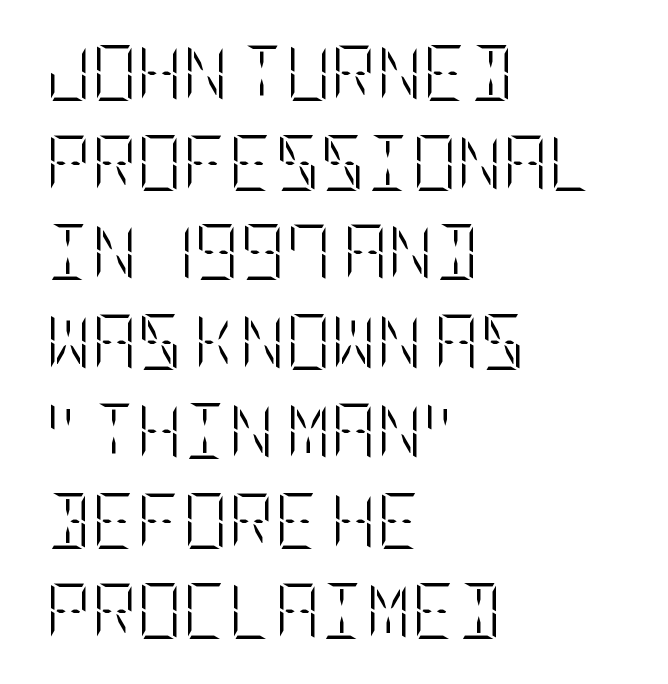
Words float on clear page, feet unadorned. The rag falls on the right side of this text block. The type sits square on the baseline with zero lean. No extra ink here — the face is not bold. There is no visible air inserted between adjacent glyphs.
